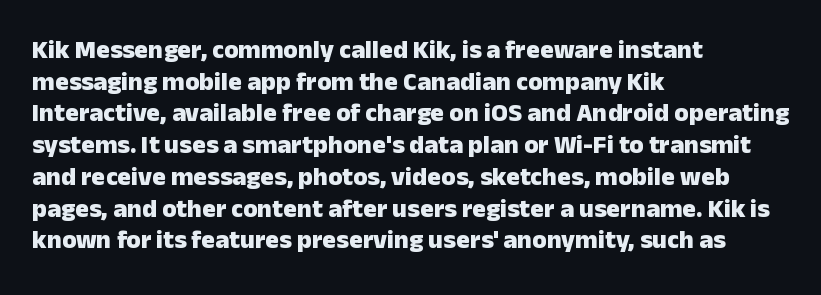
The image shows 26 px bold type, upright; set left-aligned, line spacing 1.22x, normal letter spacing, not underlined.
